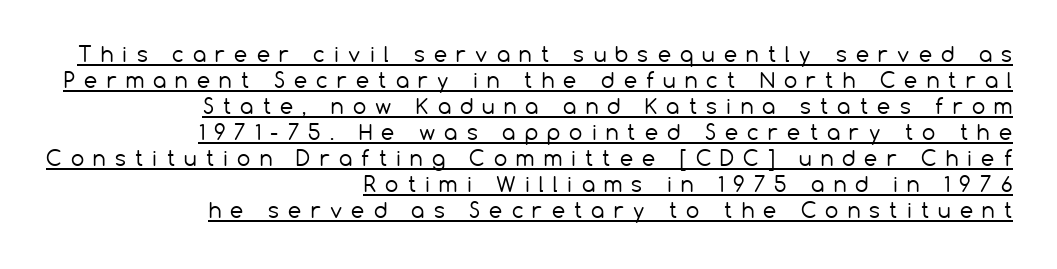
The image shows 21 px text type, upright; set right-aligned, line spacing 1.24x, unusually wide letter spacing (+0.44 em), underlined.
